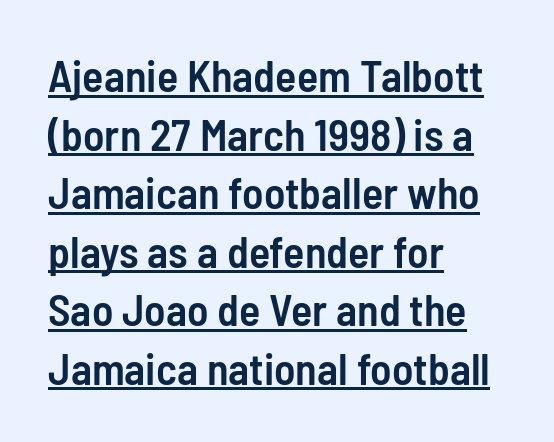
Q: Is the text bold? A: Semi-bold.
Q: Is the text italic (slanted)? A: No, it is upright.
Q: Is the typeface a serif or a sans-serif typeface? A: Sans-serif.
Q: Is the text underlined? A: Yes.
Q: How is the paragraph aligned? A: Left-aligned.
Q: Is the spacing between letters normal or unusually wide? A: Normal.
Q: Is the spacing between lines tight, normal or loose? A: Normal.
Q: Width (condensed, normal, or wide)? A: Condensed.
Q: Stroke contrast? A: Low.
Q: x-height? A: Medium.
Q: Monospaced? A: No.
